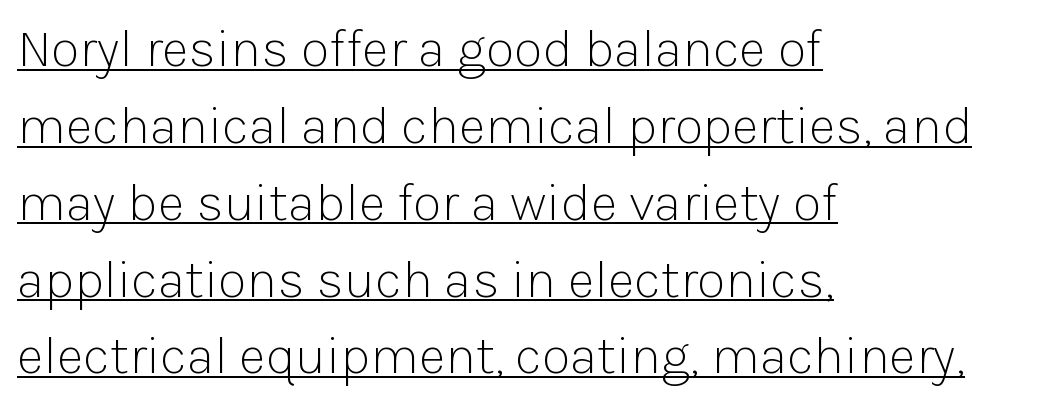
The letters carry no serifs — their stems end cleanly without finishing strokes. Caption: standard tracking, unaltered. Spacing verdict: proportional, widths tailored to each character. Stroke mass is kept to a normal reading level or below. This rendering features underlined lettering.
